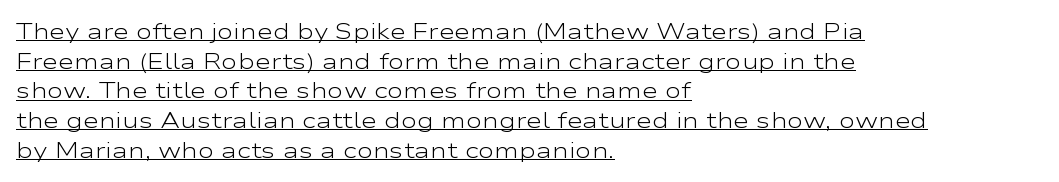
The cut favours lightness, reaching ordinary text weight at its darkest. This sample uses plain, unmodified letter spacing. This rendering uses left alignment, leaving the right contour irregular. The passage shown stacks its lines at a standard gap. Nope, not italic — everything's standing straight. A rule runs beneath these lines of type.
